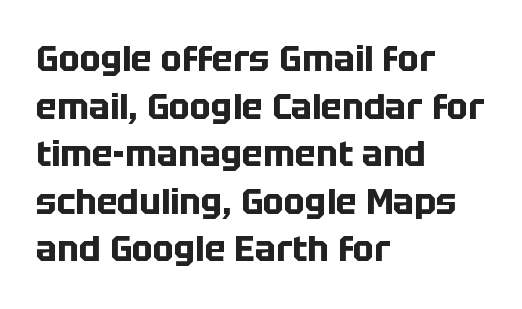
{"serif": "no", "italic": "no", "bold": "yes", "weight": "bold", "width": "normal", "stroke_contrast": "low", "x_height": "large", "monospaced": "no", "underline": "no", "align": "left", "line_spacing": "normal", "line_spacing_ratio": 1.36, "letter_spacing": "normal", "letter_spacing_em": 0.0, "glyph_px": 35}
